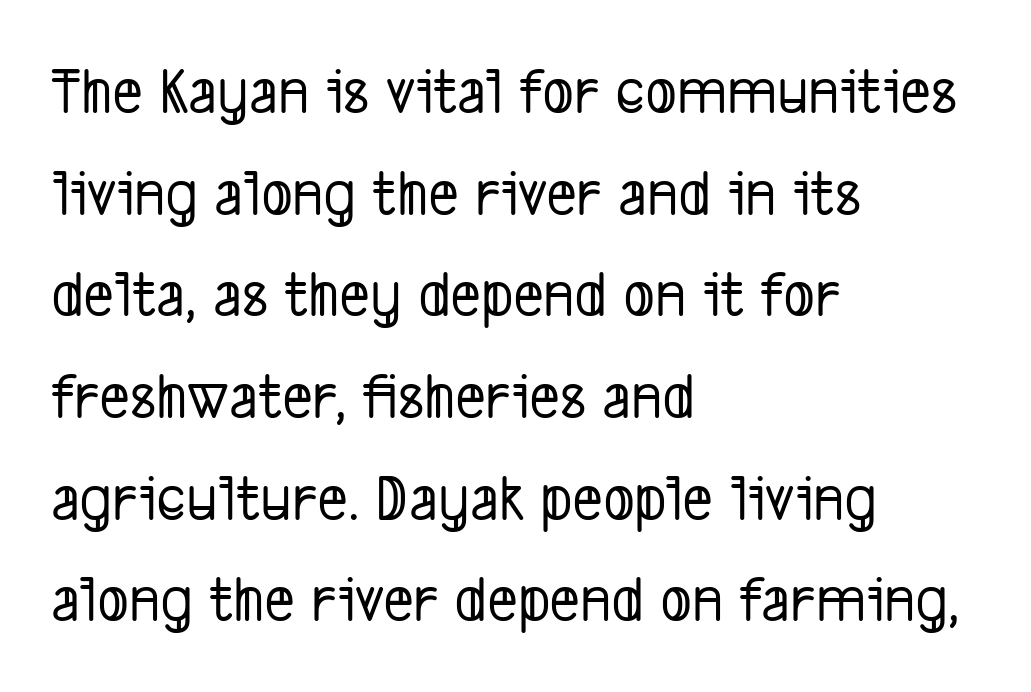
{"serif": "no", "width": "condensed", "stroke_contrast": "low", "x_height": "medium", "monospaced": "no", "underline": "no", "align": "left", "line_spacing": "normal", "line_spacing_ratio": 1.54, "letter_spacing": "normal", "letter_spacing_em": 0.0, "glyph_px": 66}
